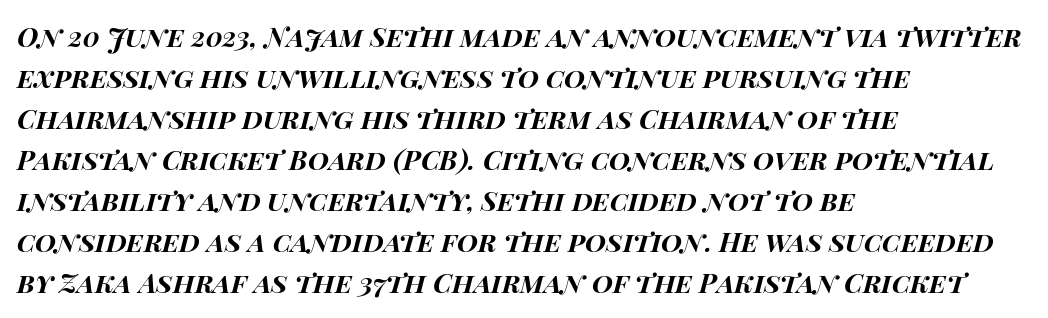
The image shows 27 px bold type, italic (leaning right); set left-aligned, normal line spacing (1.52x), normal letter spacing, not underlined.
